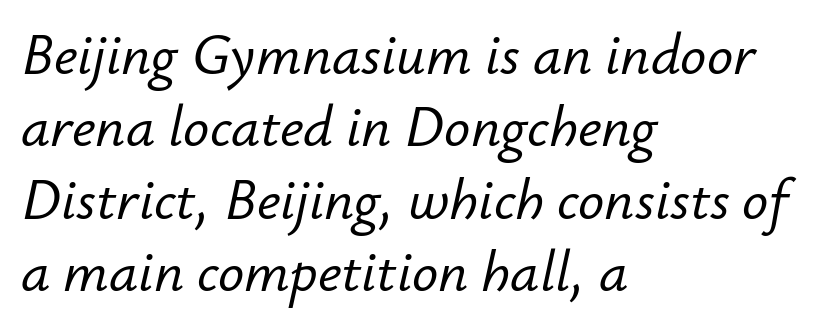
The image shows 58 px text type, italic (leaning right); set left-aligned, normal line spacing (1.25x), normal letter spacing, not underlined; low stroke contrast and a small x-height.
